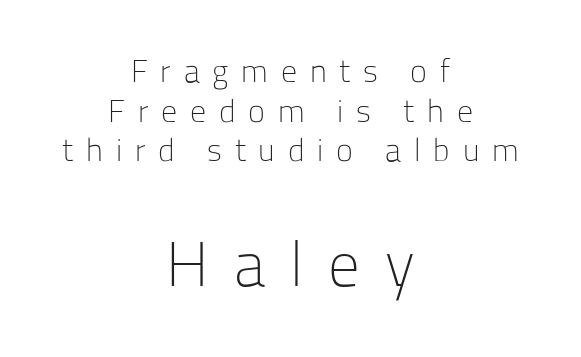
Q: Is the text bold? A: No.
Q: Is the text italic (slanted)? A: No, it is upright.
Q: Is the typeface a serif or a sans-serif typeface? A: Sans-serif.
Q: Is the text underlined? A: No.
Q: How is the paragraph aligned? A: Centered.
Q: Is the spacing between letters normal or unusually wide? A: Unusually wide.
Q: Which block of text is set in a larger size, the first (top) or the second (bottom)? A: The second (bottom) one.
Q: Width (condensed, normal, or wide)? A: Normal.
Q: Stroke contrast? A: Low.
Q: x-height? A: Medium.
Q: Monospaced? A: No.
